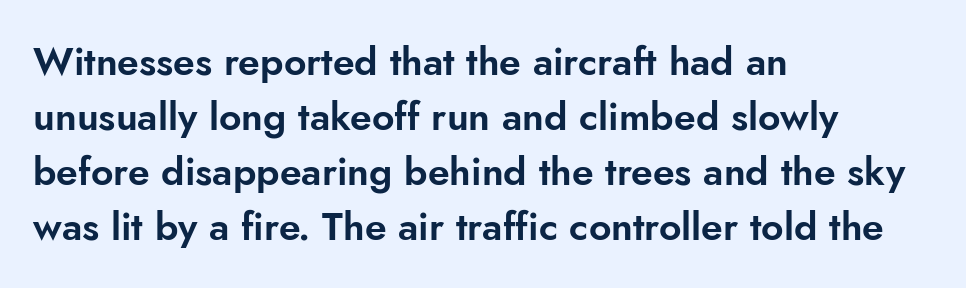
Q: Is the text italic (slanted)? A: No, it is upright.
Q: Is the typeface a serif or a sans-serif typeface? A: Sans-serif.
Q: Is the text underlined? A: No.
Q: How is the paragraph aligned? A: Left-aligned.
Q: Is the spacing between letters normal or unusually wide? A: Normal.
Q: Is the spacing between lines tight, normal or loose? A: Normal.
Q: Width (condensed, normal, or wide)? A: Normal.
Q: Stroke contrast? A: Low.
Q: x-height? A: Small.
Q: Monospaced? A: No.
